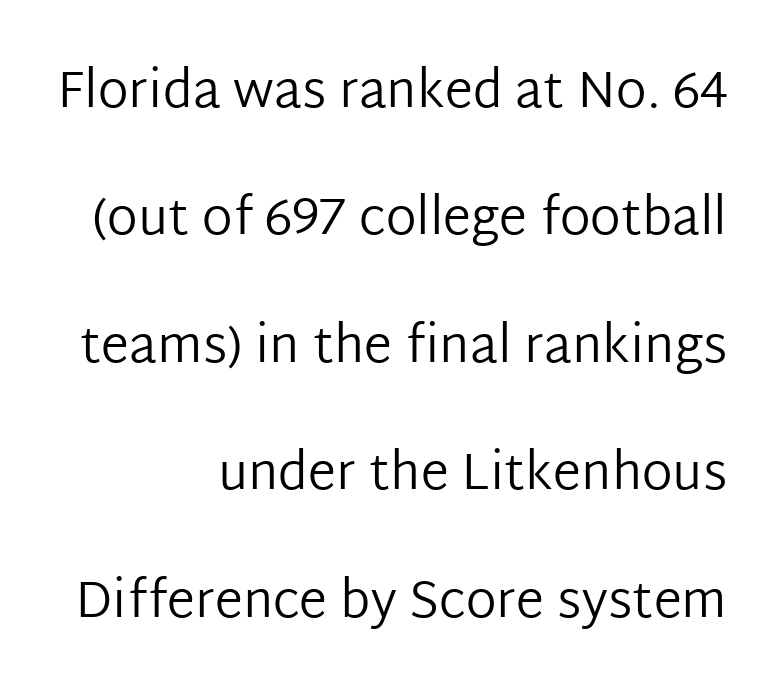
The image shows 51 px regular-weight sans-serif type, upright; set right-aligned, loose line spacing (2.5x), normal letter spacing, not underlined; low stroke contrast and a medium x-height.
